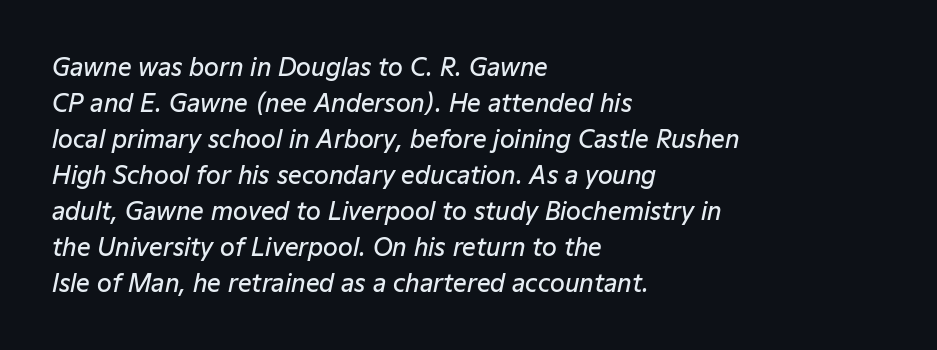
This rendering leaves character spacing at its baseline value. What weight is shown? A semibold, between regular and bold. Descenders hang freely into open space. This block has exactly the height ordinary leading produces.
